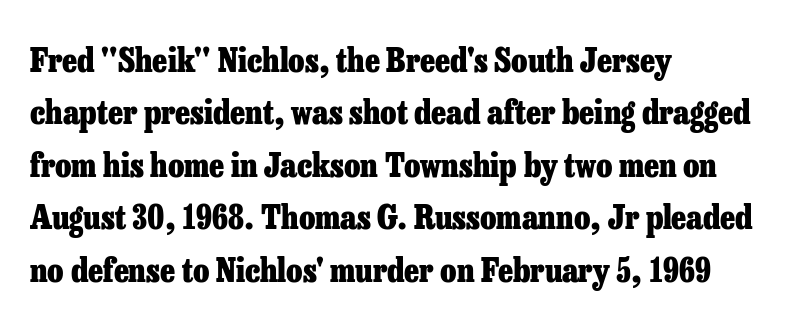
Every stem runs plumb, perpendicular to the baseline. Spacing between characters is what you'd get straight out of the box. Varying glyph widths throughout — classic text-font behaviour. Type style note: has serifs.
